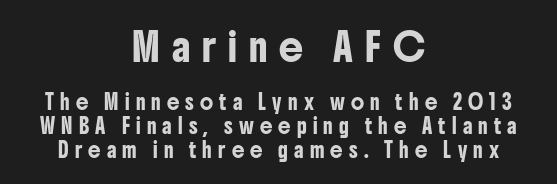
Q: Is the text italic (slanted)? A: No, it is upright.
Q: Is the text underlined? A: No.
Q: How is the paragraph aligned? A: Centered.
Q: Is the spacing between letters normal or unusually wide? A: Unusually wide.
Q: Which block of text is set in a larger size, the first (top) or the second (bottom)? A: The first (top) one.
